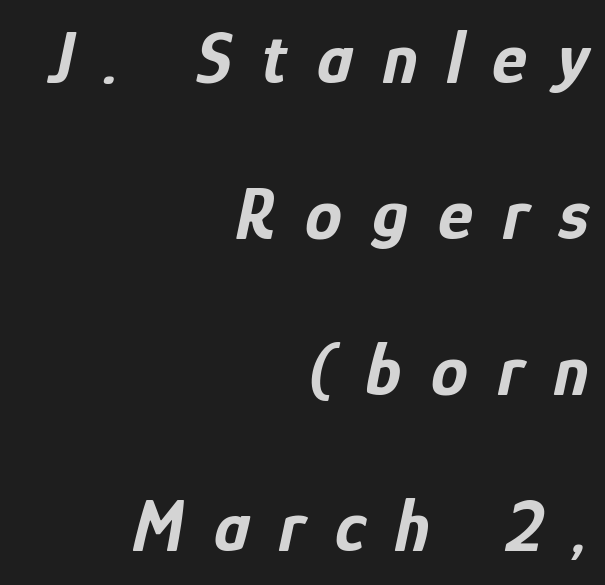
The paragraph has a hard right edge and a soft left edge. The lettering tilts uniformly, giving the passage an italic look. The face used here is proportionally spaced, like ordinary book or web type. Compared with typical body copy, the letter spacing here is much looser.
